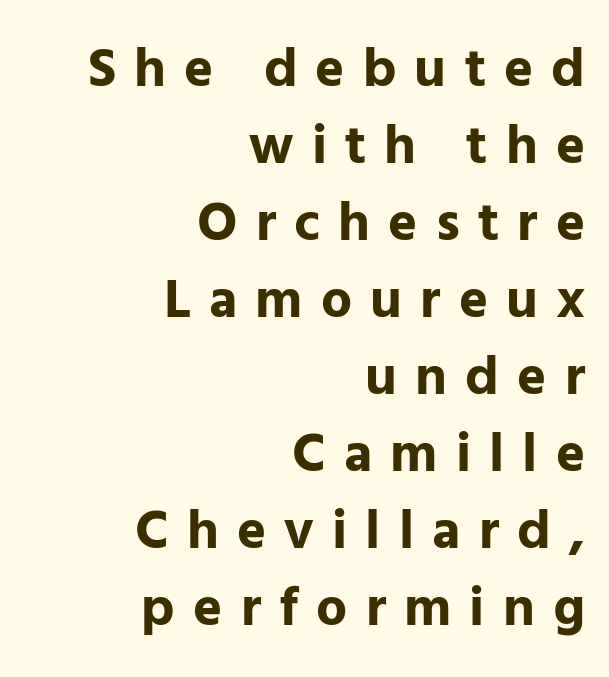
The image shows 55 px bold sans-serif type, upright; set right-aligned, normal line spacing (1.4x), unusually wide letter spacing (+0.33 em), not underlined; low stroke contrast and a medium x-height.
